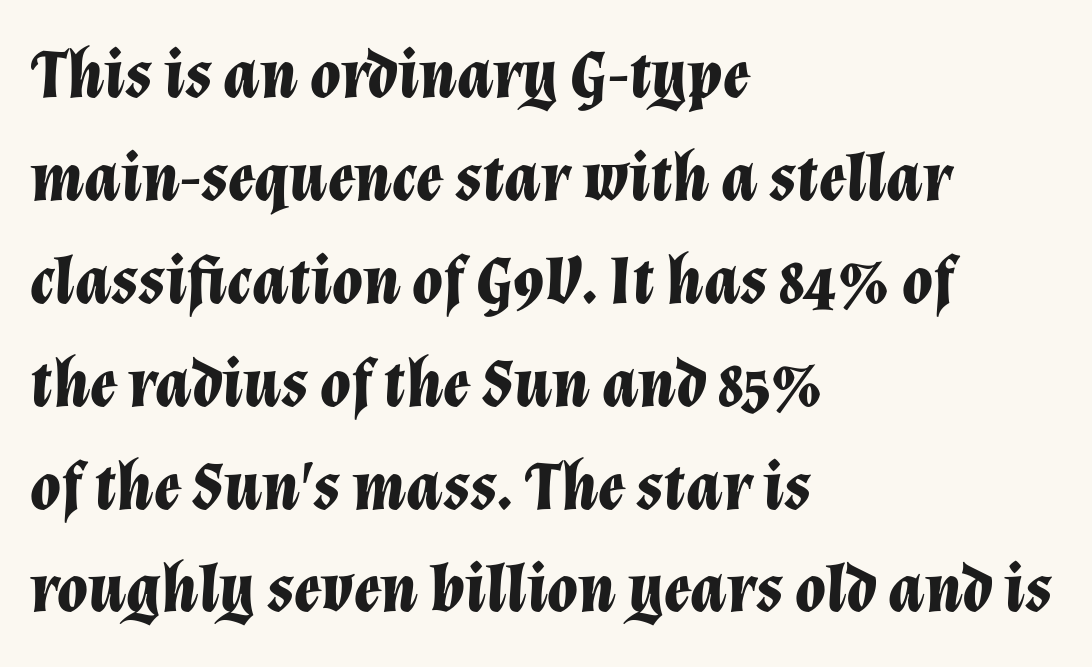
Heavy-handed strokes throughout: this text is bold. Look at the tracking — it's just the regular setting, nothing added. Yep, that's italic — everything's leaning. Only glyphs here, with clear space below each row. The leading is moderate, giving the passage an even texture. Reading down the block, your eye returns to a fixed left position each line.
